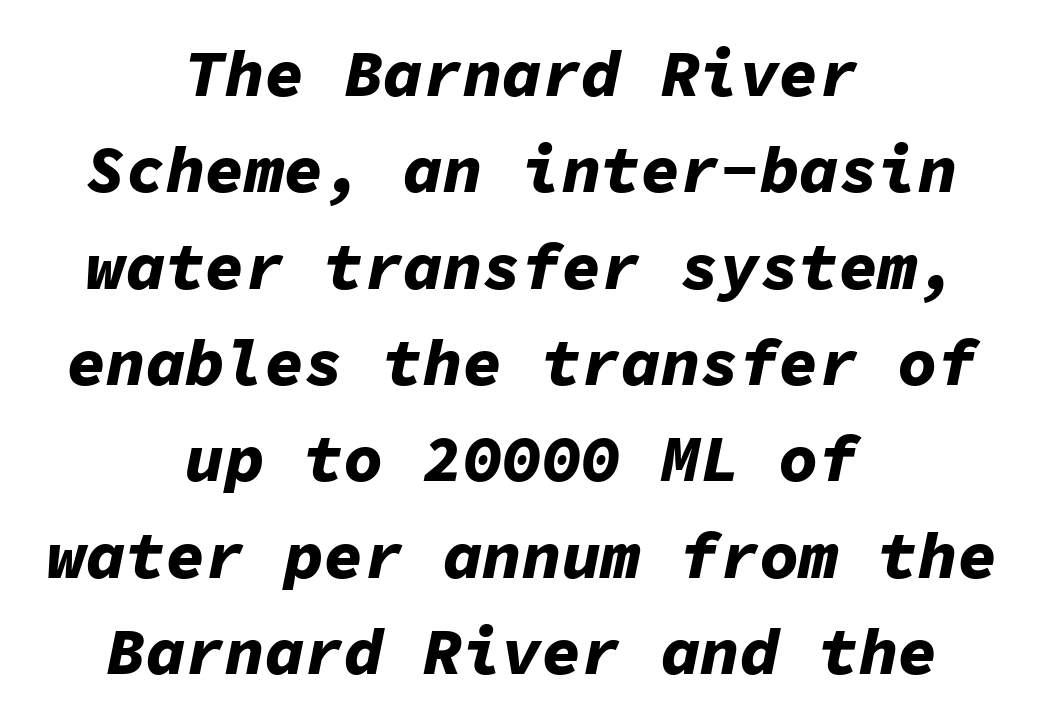
The image shows 66 px bold type, italic (leaning right), monospaced; set centered, normal line spacing (1.46x), normal letter spacing, not underlined; low stroke contrast and a medium x-height.
